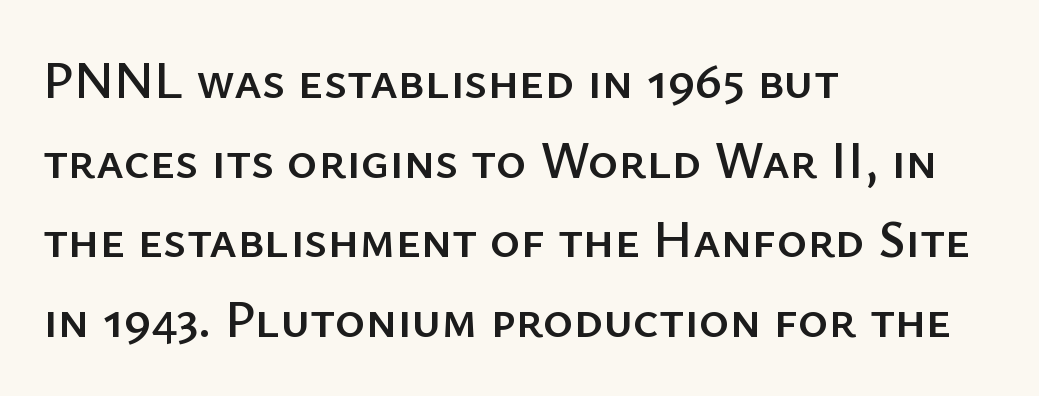
{"serif": "no", "italic": "no", "width": "normal", "stroke_contrast": "low", "x_height": "medium", "monospaced": "no", "underline": "no", "align": "left", "line_spacing": "normal", "line_spacing_ratio": 1.53, "letter_spacing": "normal", "letter_spacing_em": 0.0, "glyph_px": 52}
